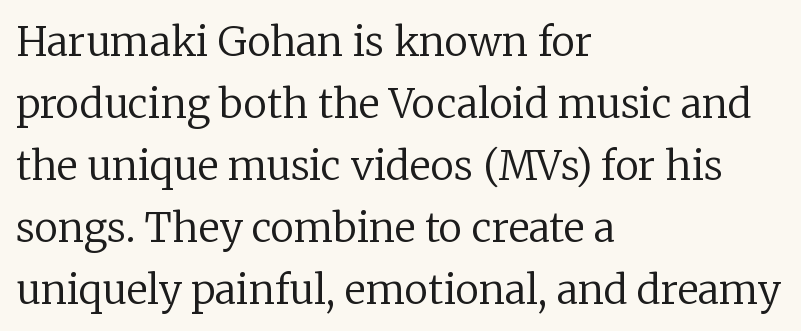
Left-aligned paragraph, ragged on the right. The rendering uses natural spacing where letterforms have individual widths. Regarding leading, the lines here are spaced in the standard way. Letterform terminals end in serifs throughout the passage.
